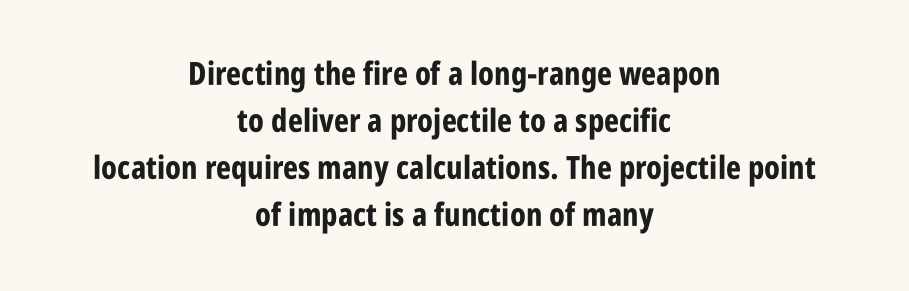
{"serif": "no", "italic": "no", "bold": "yes", "weight": "bold", "width": "condensed", "stroke_contrast": "low", "x_height": "large", "monospaced": "no", "underline": "no", "align": "center", "line_spacing": "normal", "line_spacing_ratio": 1.47, "letter_spacing": "normal", "letter_spacing_em": 0.0, "glyph_px": 32}
